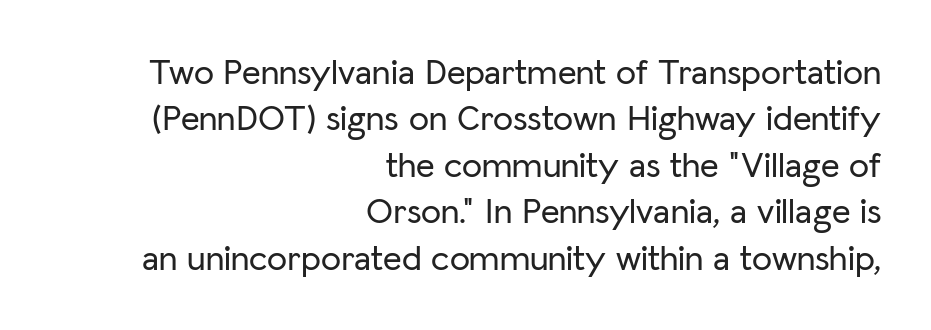
The image shows 36 px sans-serif type, upright; set right-aligned, normal line spacing (1.29x), normal letter spacing, not underlined; low stroke contrast and a medium x-height.
